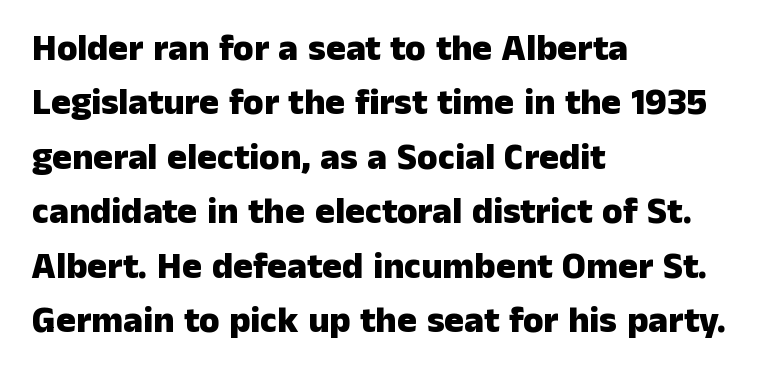
Every letter is thick-stroked: bold, no question. Think of a printed novel: that variable character pitch is what you see here. Is the letter spacing exaggerated? No — it looks like the ordinary default. A typesetter would label this face a sans. Normally led — the rows are evenly, conventionally spaced.
